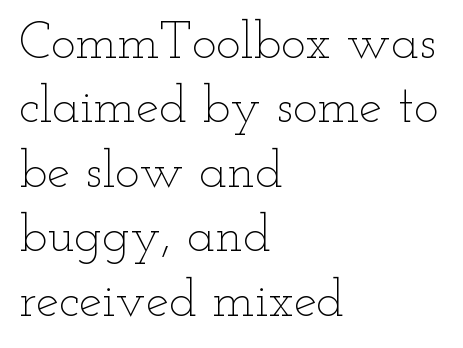
Q: Is the text bold? A: No.
Q: Is the text italic (slanted)? A: No, it is upright.
Q: Is the text underlined? A: No.
Q: How is the paragraph aligned? A: Left-aligned.
Q: Is the spacing between letters normal or unusually wide? A: Normal.
Q: Width (condensed, normal, or wide)? A: Wide.
Q: Stroke contrast? A: Low.
Q: x-height? A: Small.
Q: Monospaced? A: No.
